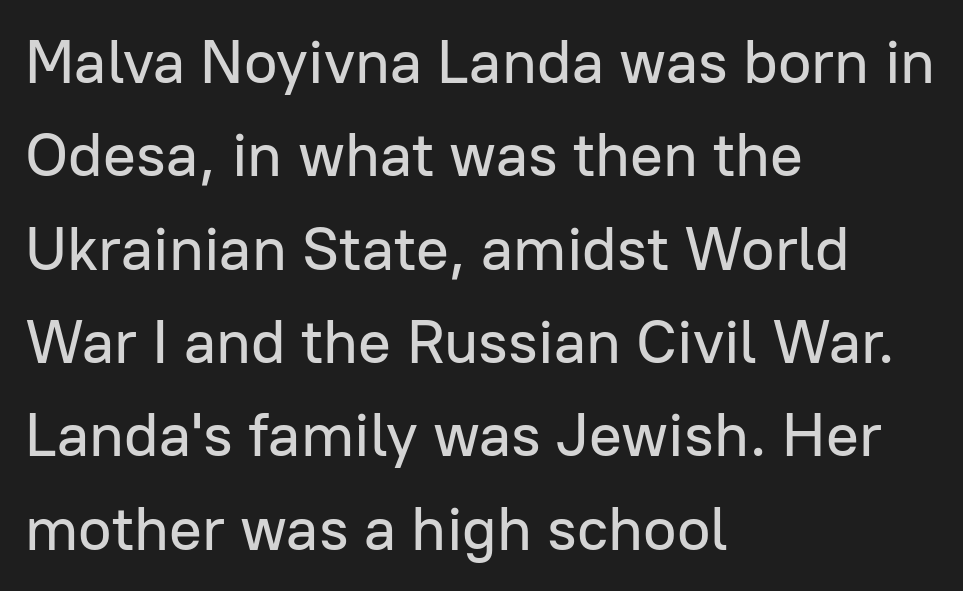
These lines keep a tight, regular rhythm from letter to letter. Does the leading feel generous? No, just average. Observe the absence of serifs on each vertical stroke in this sample. Every row of glyphs begins at an identical x-position on the left. Proportional: the letters do not fall into vertical columns.
